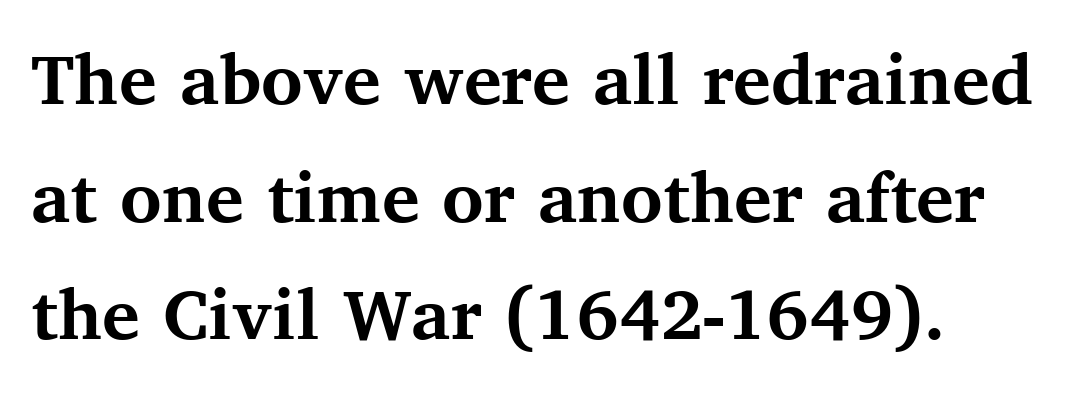
Honestly, the row spacing looks completely unremarkable. Letters rest on an invisible, unmarked baseline. Casual observation: everything's shoved over to the left. The type family on display is of the serif kind.
